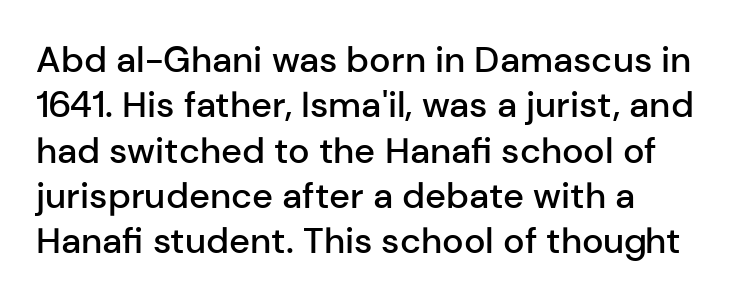
{"serif": "no", "italic": "no", "bold": "semi", "weight": "semibold", "width": "normal", "stroke_contrast": "low", "x_height": "medium", "monospaced": "no", "underline": "no", "align": "left", "line_spacing": "normal", "line_spacing_ratio": 1.26, "letter_spacing": "normal", "letter_spacing_em": 0.0, "glyph_px": 36}
